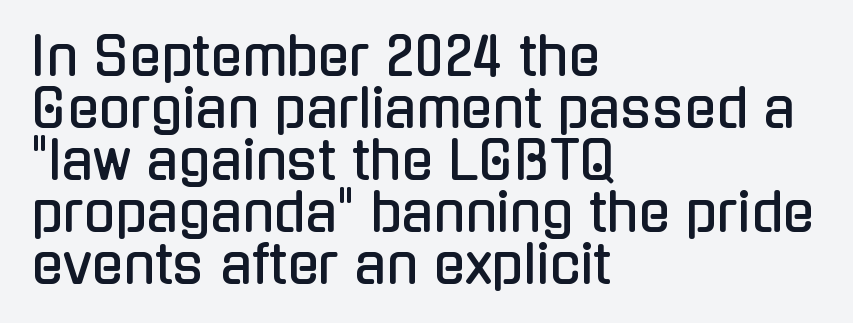
The image shows 52 px condensed sans-serif type, upright; set left-aligned, tight line spacing (1.0x), normal letter spacing, not underlined; low stroke contrast and a medium x-height.
